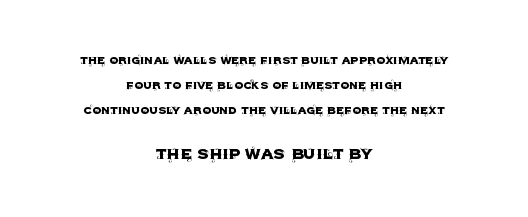
Q: Is the text italic (slanted)? A: No, it is upright.
Q: Is the text underlined? A: No.
Q: How is the paragraph aligned? A: Centered.
Q: Is the spacing between letters normal or unusually wide? A: Normal.
Q: Which block of text is set in a larger size, the first (top) or the second (bottom)? A: The second (bottom) one.
